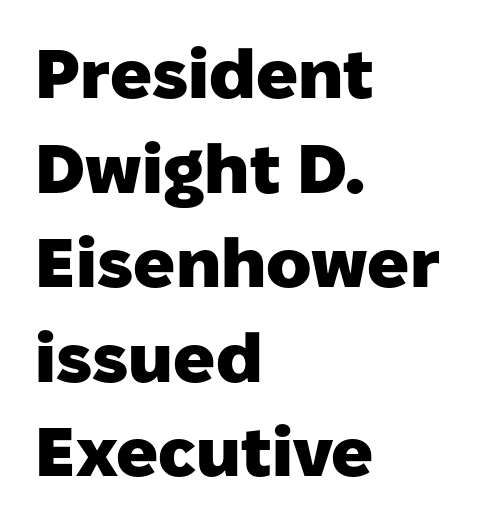
Q: Is the text bold? A: Yes.
Q: Is the text italic (slanted)? A: No, it is upright.
Q: Is the typeface a serif or a sans-serif typeface? A: Sans-serif.
Q: Is the text underlined? A: No.
Q: How is the paragraph aligned? A: Left-aligned.
Q: Is the spacing between letters normal or unusually wide? A: Normal.
Q: Is the spacing between lines tight, normal or loose? A: Normal.
Q: Width (condensed, normal, or wide)? A: Normal.
Q: Stroke contrast? A: Low.
Q: x-height? A: Medium.
Q: Monospaced? A: No.
